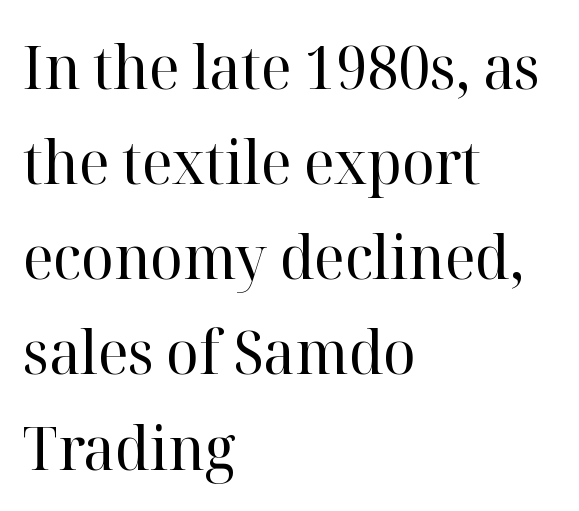
Each row of text sits above clean, open space. The typeface has the unassuming heft of standard copy or less. Here the designer chose a conventional face with non-uniform glyph widths. The font's upright variant was chosen for this text.
